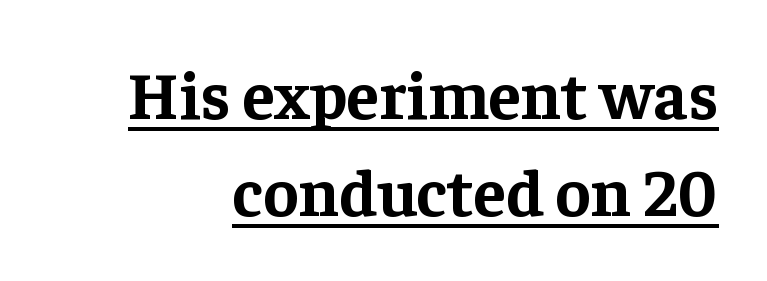
Q: Is the text bold? A: Yes.
Q: Is the text italic (slanted)? A: No, it is upright.
Q: Is the typeface a serif or a sans-serif typeface? A: Serif.
Q: Is the text underlined? A: Yes.
Q: Is the spacing between letters normal or unusually wide? A: Normal.
Q: Is the spacing between lines tight, normal or loose? A: Normal.
Q: Width (condensed, normal, or wide)? A: Normal.
Q: Stroke contrast? A: Low.
Q: x-height? A: Medium.
Q: Monospaced? A: No.
